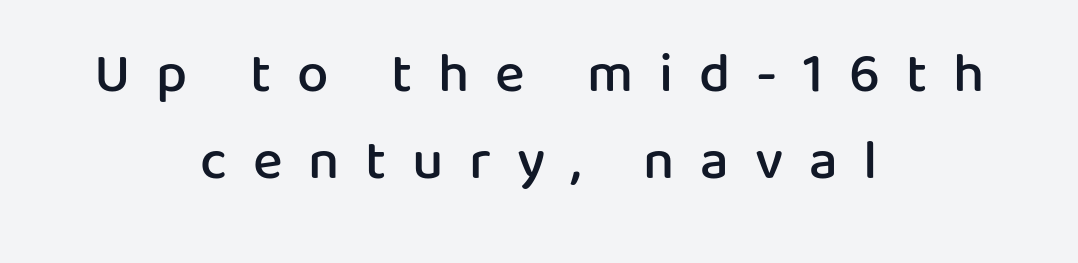
{"serif": "no", "italic": "no", "bold": "semi", "weight": "semibold", "width": "normal", "stroke_contrast": "low", "x_height": "medium", "monospaced": "no", "underline": "no", "align": "center", "line_spacing": "normal", "line_spacing_ratio": 1.56, "letter_spacing": "wide", "letter_spacing_em": 0.46, "glyph_px": 56}
